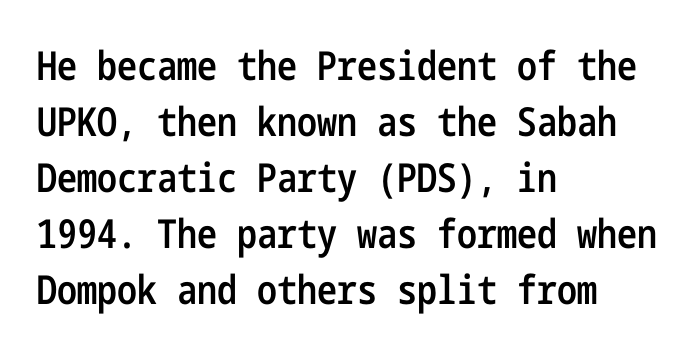
{"serif": "no", "italic": "no", "bold": "semi", "weight": "semibold", "width": "condensed", "stroke_contrast": "low", "x_height": "medium", "underline": "no", "align": "left", "line_spacing": "normal", "line_spacing_ratio": 1.4, "letter_spacing": "normal", "letter_spacing_em": 0.0, "glyph_px": 40}
